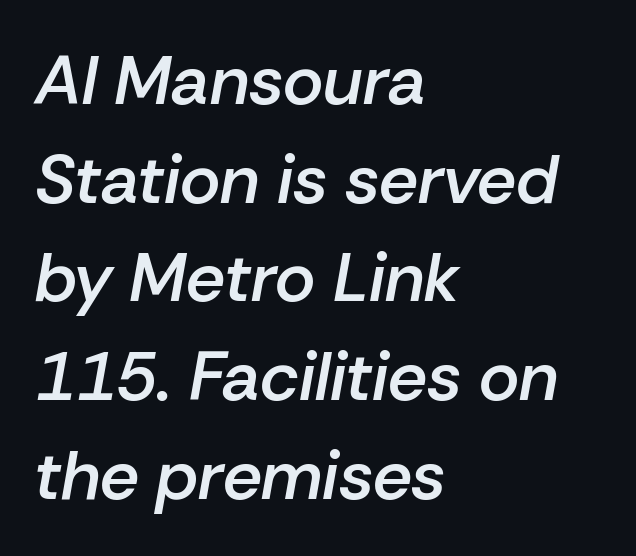
Q: Is the text bold? A: Semi-bold.
Q: Is the text italic (slanted)? A: Yes, it leans right by about 10 degrees.
Q: Is the text underlined? A: No.
Q: How is the paragraph aligned? A: Left-aligned.
Q: Is the spacing between letters normal or unusually wide? A: Normal.
Q: Is the spacing between lines tight, normal or loose? A: Normal.
Q: Width (condensed, normal, or wide)? A: Normal.
Q: Stroke contrast? A: Low.
Q: x-height? A: Medium.
Q: Monospaced? A: No.
